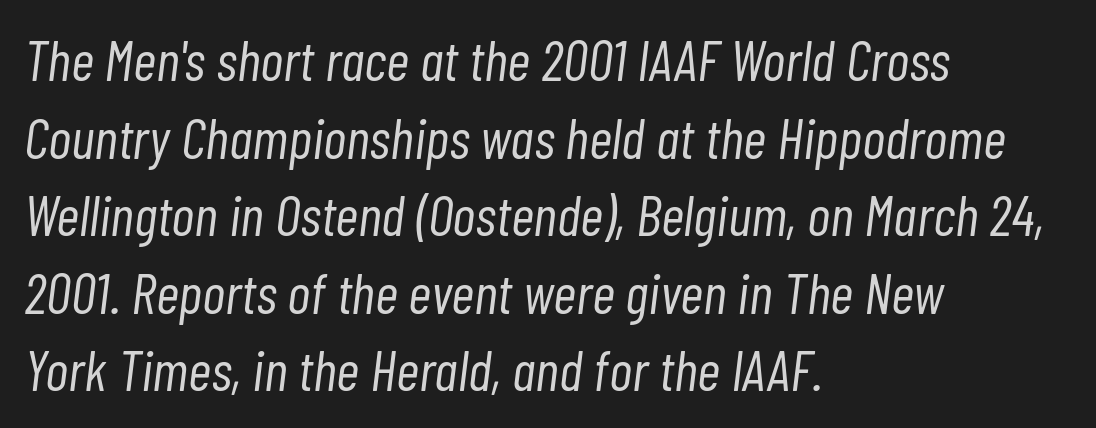
If you measured baseline to baseline, you'd find a middling distance. Letters have the restrained weight of plain body copy at most. Caption: standard tracking, unaltered. Descenders hang freely into open space. Would a proofreader flag this as italicized? Yes. Is the block centered? No — it sits flush against the left margin.
